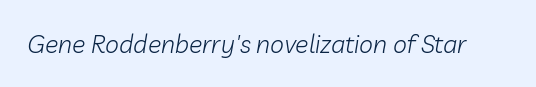
The weight would be labelled regular, book, light, or lighter still. Rendered with sloped, italic letterforms. Any mark beneath the type? The region is blank. A typesetter would call this zero additional tracking.
